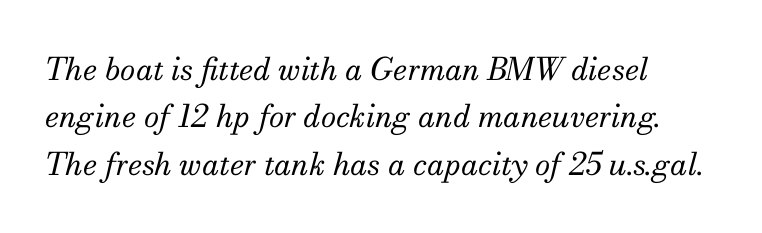
Q: Is the text bold? A: No.
Q: Is the text italic (slanted)? A: Yes, it leans right by about 13 degrees.
Q: Is the typeface a serif or a sans-serif typeface? A: Serif.
Q: Is the text underlined? A: No.
Q: How is the paragraph aligned? A: Left-aligned.
Q: Is the spacing between letters normal or unusually wide? A: Normal.
Q: Is the spacing between lines tight, normal or loose? A: Normal.
Q: Width (condensed, normal, or wide)? A: Normal.
Q: Stroke contrast? A: Medium.
Q: x-height? A: Small.
Q: Monospaced? A: No.
